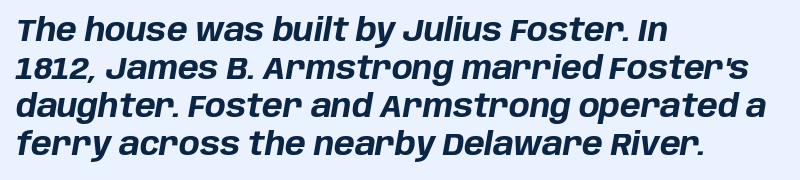
Descenders hang freely into open space. The gaps between neighbouring characters are ordinary and unremarkable. All the whitespace from short lines collects on the right. Slanted lettering throughout. The face used here is proportionally spaced, like ordinary book or web type.
